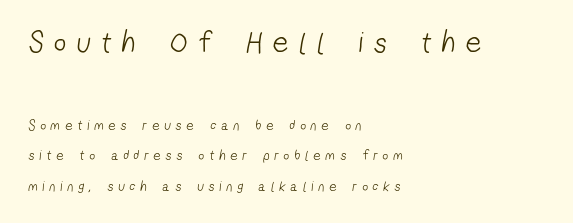
The image shows 30 px light, condensed sans-serif type; set left-aligned, loose line spacing (2.19x), unusually wide letter spacing (+0.37 em), not underlined; the first (top) block is 2.14x larger; low stroke contrast and a medium x-height.
